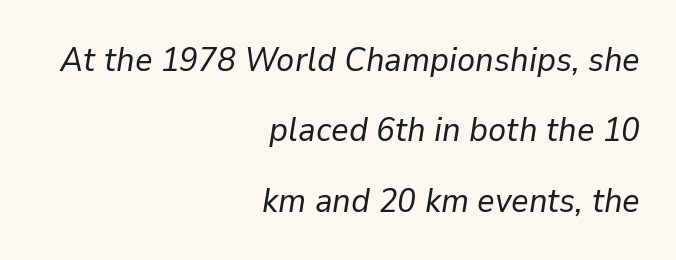
The image shows 34 px regular-weight type, italic (leaning right); set right-aligned, loose line spacing (2.07x), normal letter spacing, not underlined; low stroke contrast and a medium x-height.
